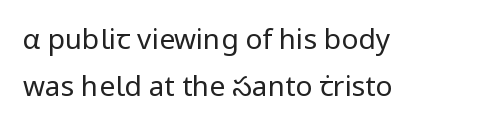
{"serif": "no", "italic": "no", "bold": "no", "weight": "regular", "width": "normal", "stroke_contrast": "low", "x_height": "medium", "monospaced": "no", "underline": "no", "align": "left", "line_spacing": "normal", "line_spacing_ratio": 1.69, "letter_spacing": "normal", "letter_spacing_em": 0.0, "glyph_px": 28}
